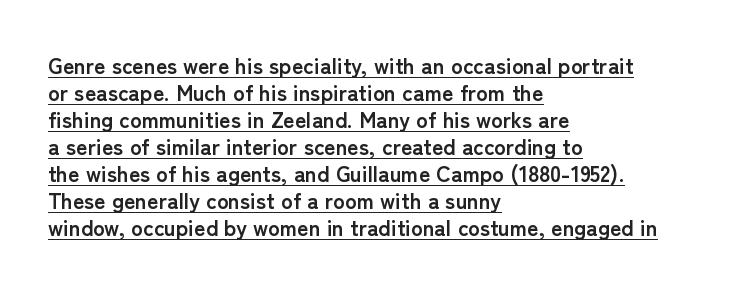
{"italic": "no", "bold": "yes", "underline": "yes", "align": "left", "line_spacing_ratio": 1.23, "letter_spacing": "normal", "letter_spacing_em": 0.0, "glyph_px": 22}
